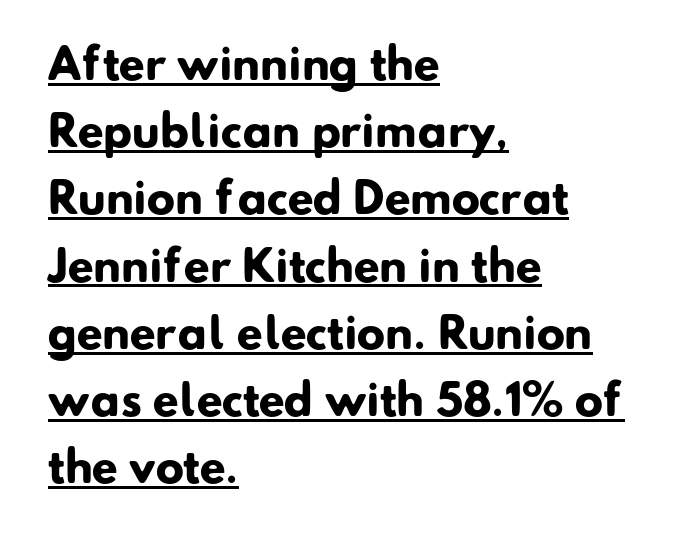
{"serif": "no", "bold": "yes", "weight": "heavy", "width": "normal", "stroke_contrast": "low", "x_height": "small", "monospaced": "no", "underline": "yes", "align": "left", "line_spacing": "normal", "line_spacing_ratio": 1.6, "letter_spacing": "normal", "letter_spacing_em": 0.0, "glyph_px": 42}
